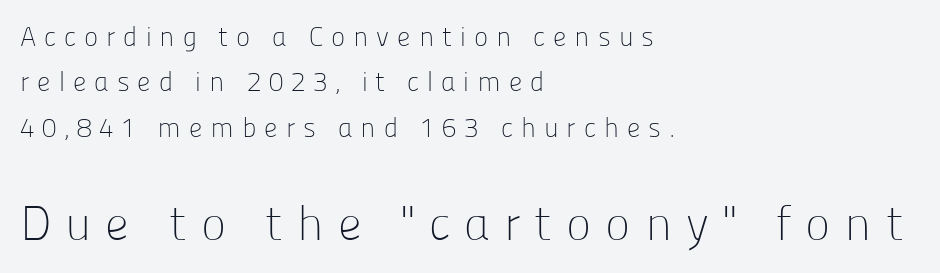
Q: Is the text bold? A: No.
Q: Is the text italic (slanted)? A: No, it is upright.
Q: Is the typeface a serif or a sans-serif typeface? A: Sans-serif.
Q: Is the text underlined? A: No.
Q: How is the paragraph aligned? A: Left-aligned.
Q: Is the spacing between letters normal or unusually wide? A: Unusually wide.
Q: Is the spacing between lines tight, normal or loose? A: Normal.
Q: Which block of text is set in a larger size, the first (top) or the second (bottom)? A: The second (bottom) one.
Q: Width (condensed, normal, or wide)? A: Normal.
Q: Stroke contrast? A: Low.
Q: x-height? A: Medium.
Q: Monospaced? A: No.
